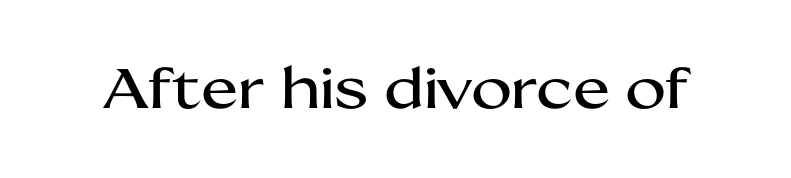
No extra tracking has been applied to these lines. Spacing verdict: proportional, widths tailored to each character. Has an underline been added? It has not. You can tell it's not italic because the verticals are truly vertical.
